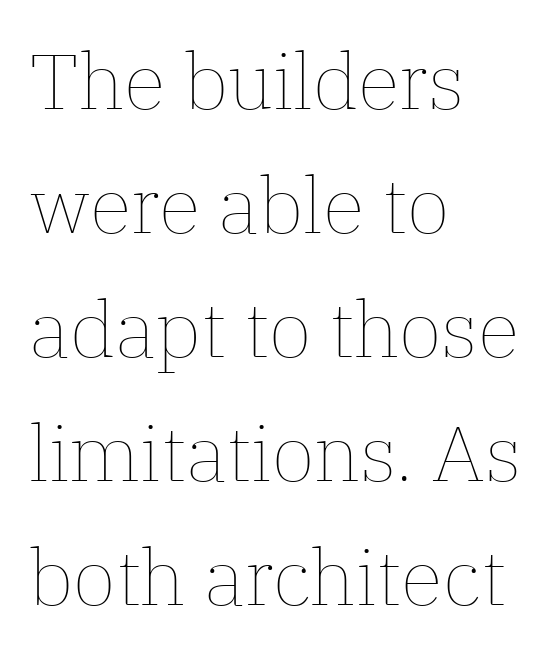
{"italic": "no", "bold": "no", "weight": "thin", "width": "normal", "stroke_contrast": "low", "x_height": "medium", "monospaced": "no", "underline": "no", "align": "left", "line_spacing": "normal", "line_spacing_ratio": 1.59, "letter_spacing": "normal", "letter_spacing_em": 0.0, "glyph_px": 78}
